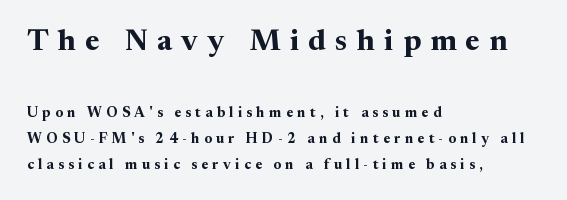
Q: Is the text bold? A: Yes.
Q: Is the text italic (slanted)? A: No, it is upright.
Q: Is the typeface a serif or a sans-serif typeface? A: Serif.
Q: Is the text underlined? A: No.
Q: How is the paragraph aligned? A: Left-aligned.
Q: Is the spacing between letters normal or unusually wide? A: Unusually wide.
Q: Which block of text is set in a larger size, the first (top) or the second (bottom)? A: The first (top) one.
Q: Width (condensed, normal, or wide)? A: Normal.
Q: Stroke contrast? A: Medium.
Q: x-height? A: Medium.
Q: Monospaced? A: No.
